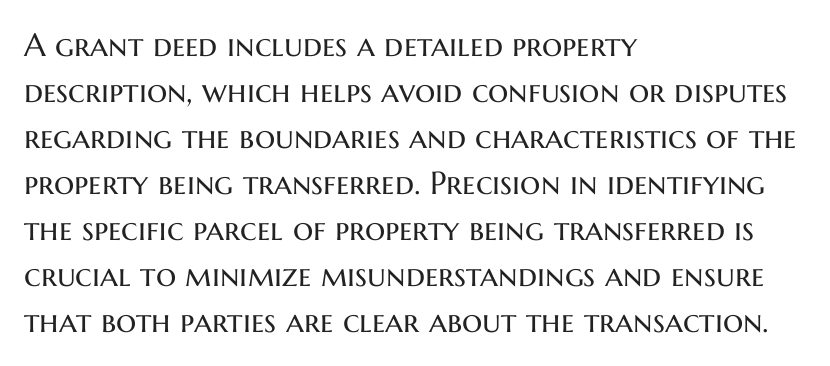
The image shows 32 px regular-weight sans-serif type, upright; set left-aligned, normal line spacing (1.44x), normal letter spacing, not underlined; medium stroke contrast and a medium x-height.
